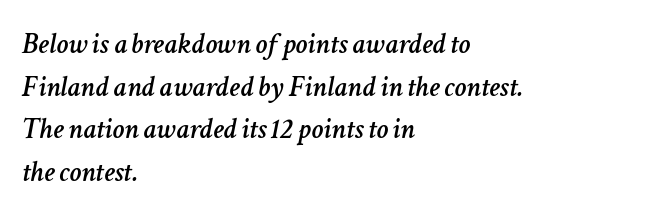
One glance says typical: line gaps are just what's usual. Caption: multi-line text, flush left, ragged right. Yep, that's italic — everything's leaning. Each letter keeps its own natural width here, so spacing adapts to shape. The strip under each line holds only bare page.
